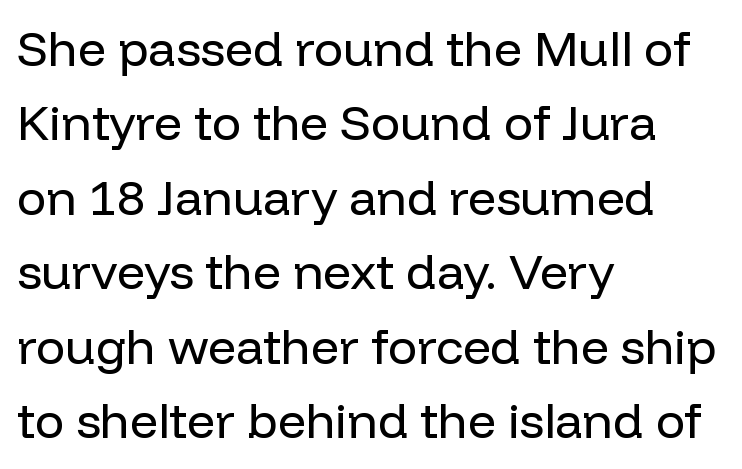
The image shows 49 px regular-weight sans-serif type, upright; set left-aligned, normal line spacing (1.52x), normal letter spacing, not underlined; low stroke contrast and a medium x-height.
